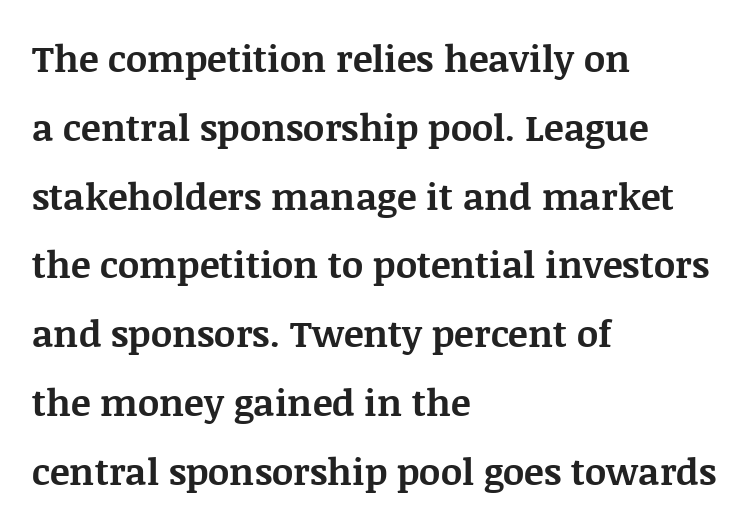
Q: Is the text bold? A: Yes.
Q: Is the text italic (slanted)? A: No, it is upright.
Q: Is the typeface a serif or a sans-serif typeface? A: Serif.
Q: Is the text underlined? A: No.
Q: How is the paragraph aligned? A: Left-aligned.
Q: Is the spacing between letters normal or unusually wide? A: Normal.
Q: Width (condensed, normal, or wide)? A: Normal.
Q: Stroke contrast? A: Medium.
Q: x-height? A: Large.
Q: Monospaced? A: No.
